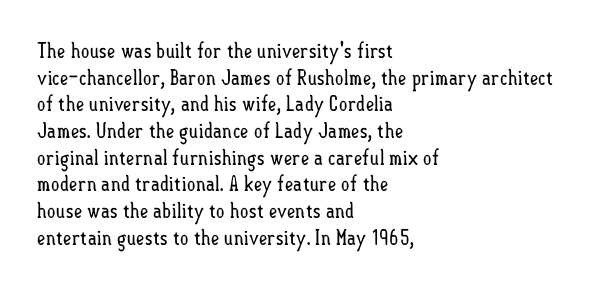
The image shows 21 px text type, upright; set left-aligned, normal line spacing (1.27x), normal letter spacing, not underlined.
